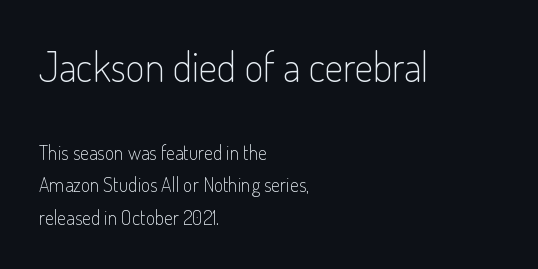
The image shows 41 px light, condensed sans-serif type, upright; set left-aligned, normal line spacing (1.63x), normal letter spacing, not underlined; the first (top) block is 2.05x larger; low stroke contrast and a small x-height.
